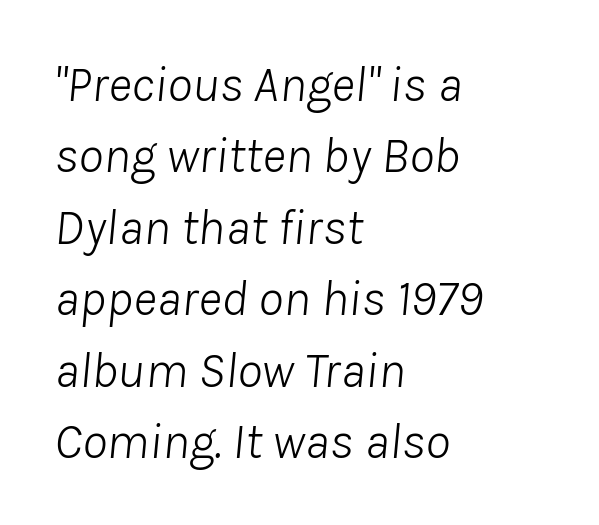
Q: Is the text bold? A: No.
Q: Is the text italic (slanted)? A: Yes, it leans right by about 8 degrees.
Q: Is the text underlined? A: No.
Q: How is the paragraph aligned? A: Left-aligned.
Q: Is the spacing between letters normal or unusually wide? A: Normal.
Q: Is the spacing between lines tight, normal or loose? A: Normal.
Q: Width (condensed, normal, or wide)? A: Normal.
Q: Stroke contrast? A: Low.
Q: x-height? A: Medium.
Q: Monospaced? A: No.
